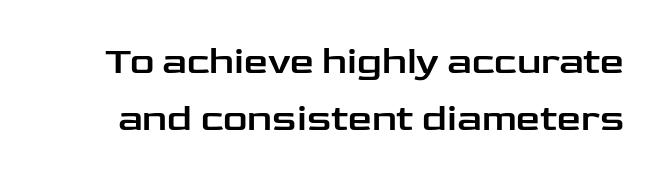
These lines were composed using upright roman letters. Letters rest on an invisible, unmarked baseline. The type is set solid horizontally, with unmodified tracking. Note: no serifs on the glyphs.
